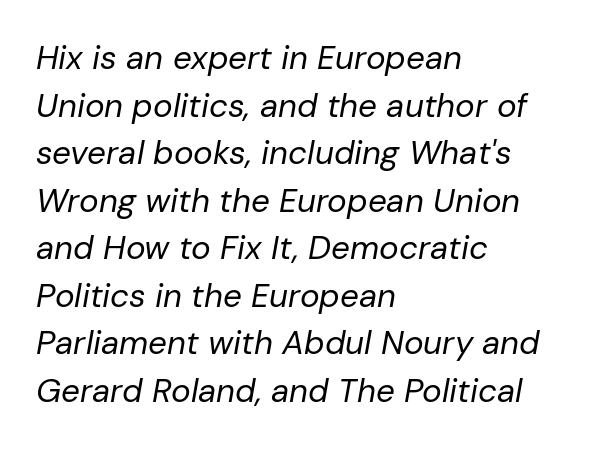
Q: Is the text bold? A: No.
Q: Is the text italic (slanted)? A: Yes, it leans right by about 10 degrees.
Q: Is the text underlined? A: No.
Q: How is the paragraph aligned? A: Left-aligned.
Q: Is the spacing between letters normal or unusually wide? A: Normal.
Q: Is the spacing between lines tight, normal or loose? A: Normal.
Q: Width (condensed, normal, or wide)? A: Normal.
Q: Stroke contrast? A: Low.
Q: x-height? A: Medium.
Q: Monospaced? A: No.
